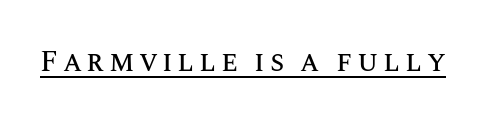
{"italic": "no", "width": "normal", "stroke_contrast": "medium", "x_height": "large", "monospaced": "no", "underline": "yes", "glyph_px": 29}
